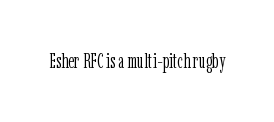
Posture: upright roman. Short note: letters normally spaced. The weight would be labelled regular, book, light, or lighter still. Lines of text with bare space underneath.
